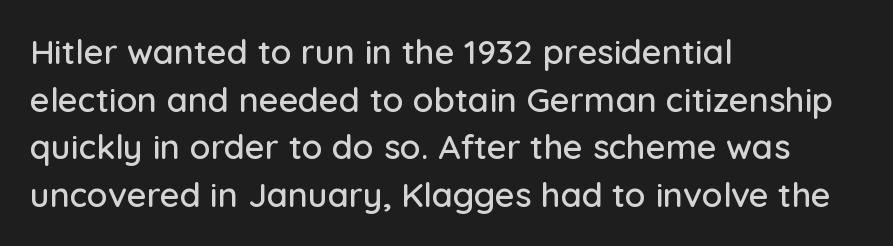
How would I describe the line gaps? Plain and ordinary. Think of a printed novel: that variable character pitch is what you see here. Does the type have serifs? No, each stem ends abruptly. Nobody drew a line under any word here.
